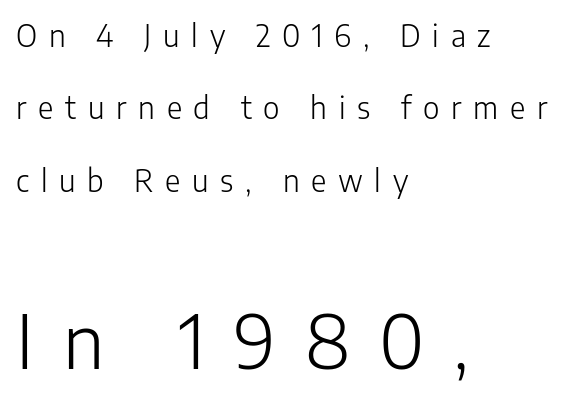
{"serif": "no", "italic": "no", "bold": "no", "weight": "light", "width": "normal", "stroke_contrast": "low", "x_height": "medium", "monospaced": "no", "underline": "no", "align": "left", "line_spacing": "loose", "line_spacing_ratio": 2.41, "letter_spacing": "wide", "letter_spacing_em": 0.39, "larger_block": "second", "size_ratio": 2.47, "glyph_px": 74}
